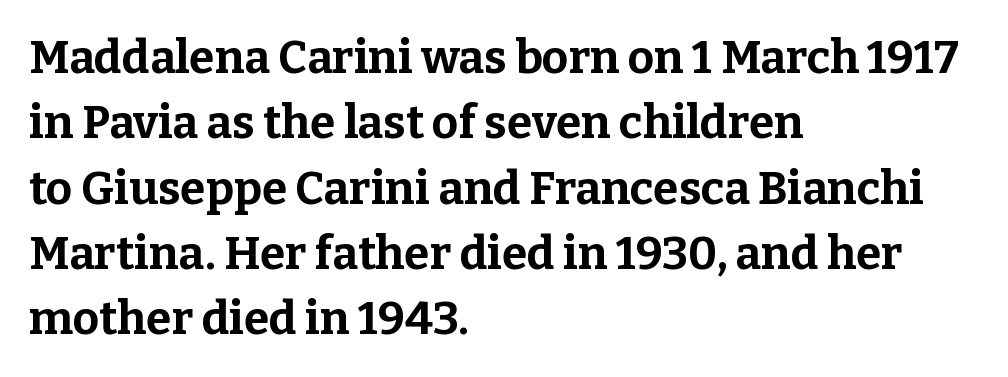
Q: Is the text bold? A: Yes.
Q: Is the text italic (slanted)? A: No, it is upright.
Q: Is the typeface a serif or a sans-serif typeface? A: Serif.
Q: Is the text underlined? A: No.
Q: How is the paragraph aligned? A: Left-aligned.
Q: Is the spacing between letters normal or unusually wide? A: Normal.
Q: Is the spacing between lines tight, normal or loose? A: Normal.
Q: Width (condensed, normal, or wide)? A: Normal.
Q: Stroke contrast? A: Low.
Q: x-height? A: Medium.
Q: Monospaced? A: No.
